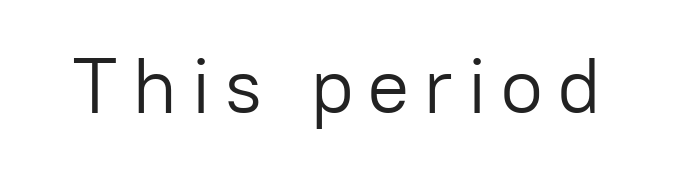
{"serif": "no", "italic": "no", "bold": "no", "weight": "light", "width": "normal", "stroke_contrast": "low", "x_height": "medium", "monospaced": "no", "underline": "no", "glyph_px": 79}
